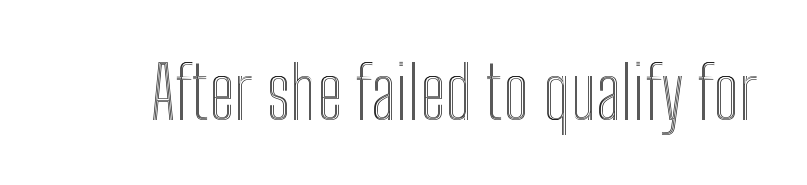
The image shows 72 px condensed type, upright; set normal letter spacing, not underlined; a medium x-height.
